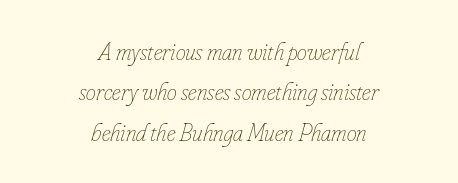
Q: Is the text bold? A: No.
Q: Is the text italic (slanted)? A: Yes, it leans right by about 16 degrees.
Q: Is the text underlined? A: No.
Q: How is the paragraph aligned? A: Centered.
Q: Is the spacing between letters normal or unusually wide? A: Normal.
Q: Is the spacing between lines tight, normal or loose? A: Normal.
